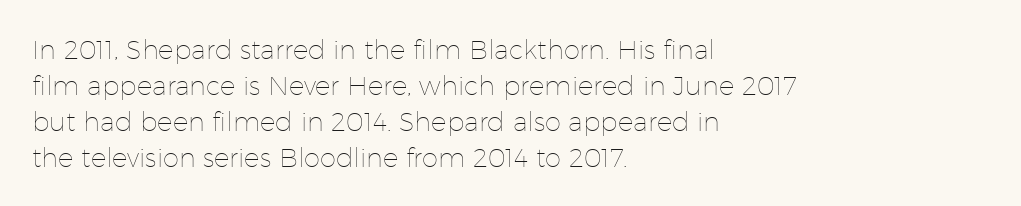
Q: Is the text bold? A: No.
Q: Is the text italic (slanted)? A: No, it is upright.
Q: Is the text underlined? A: No.
Q: How is the paragraph aligned? A: Left-aligned.
Q: Is the spacing between letters normal or unusually wide? A: Normal.
Q: Is the spacing between lines tight, normal or loose? A: Normal.
